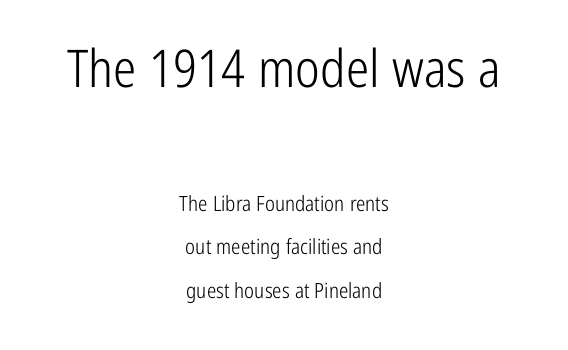
{"serif": "no", "italic": "no", "bold": "no", "weight": "light", "width": "condensed", "stroke_contrast": "low", "x_height": "medium", "monospaced": "no", "underline": "no", "align": "center", "line_spacing": "loose", "line_spacing_ratio": 2.08, "letter_spacing": "normal", "letter_spacing_em": 0.0, "larger_block": "first", "size_ratio": 2.48, "glyph_px": 52}
